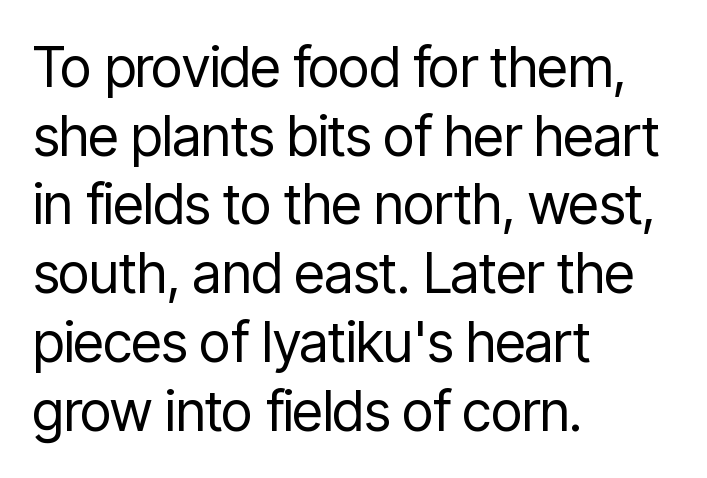
The rendering shows plain stroke endings on the letterforms — a sans-serif design. The font's upright variant was chosen for this text. Note the varied advance widths — an 'i' is clearly narrower than an 'm'. Check the space under the baseline: it is left empty.
